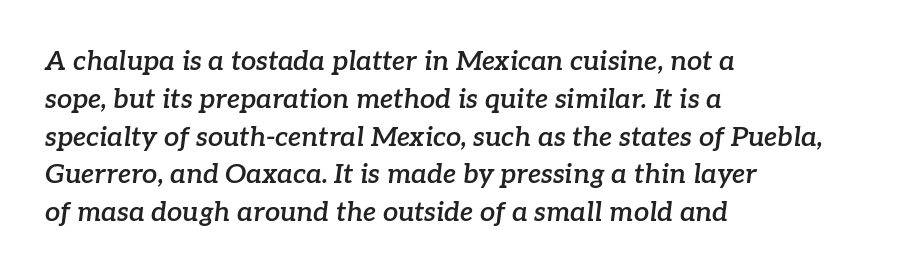
Q: Is the text bold? A: Semi-bold.
Q: Is the text italic (slanted)? A: Yes, it leans right by about 7 degrees.
Q: Is the text underlined? A: No.
Q: How is the paragraph aligned? A: Left-aligned.
Q: Is the spacing between letters normal or unusually wide? A: Normal.
Q: Is the spacing between lines tight, normal or loose? A: Normal.
